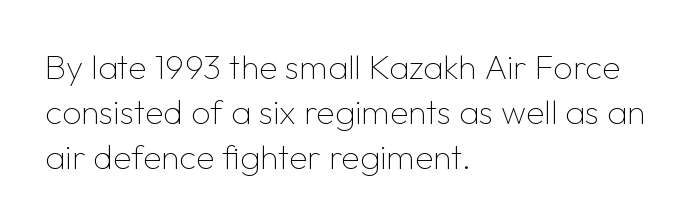
The image shows 34 px thin sans-serif type, upright; set left-aligned, normal line spacing (1.32x), normal letter spacing, not underlined; low stroke contrast and a medium x-height.
